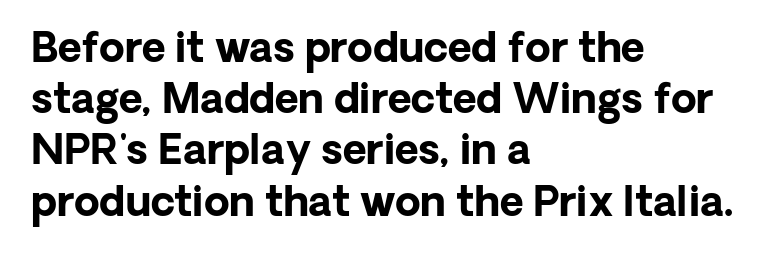
{"serif": "no", "italic": "no", "bold": "yes", "weight": "bold", "width": "normal", "stroke_contrast": "low", "x_height": "medium", "monospaced": "no", "underline": "no", "align": "left", "line_spacing": "normal", "line_spacing_ratio": 1.25, "letter_spacing": "normal", "letter_spacing_em": 0.0, "glyph_px": 41}
